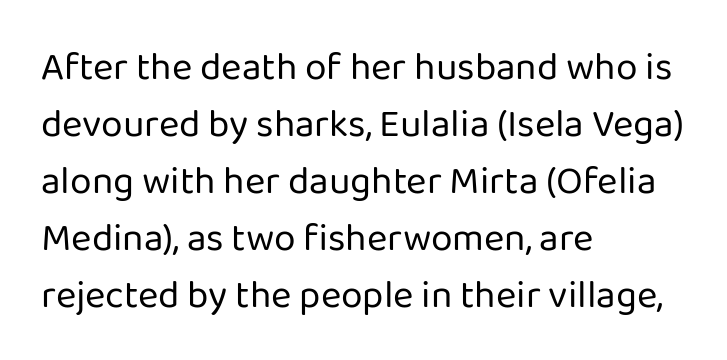
Q: Is the text bold? A: No.
Q: Is the text italic (slanted)? A: No, it is upright.
Q: Is the typeface a serif or a sans-serif typeface? A: Sans-serif.
Q: Is the text underlined? A: No.
Q: How is the paragraph aligned? A: Left-aligned.
Q: Is the spacing between letters normal or unusually wide? A: Normal.
Q: Is the spacing between lines tight, normal or loose? A: Normal.
Q: Width (condensed, normal, or wide)? A: Normal.
Q: Stroke contrast? A: Low.
Q: x-height? A: Medium.
Q: Monospaced? A: No.
